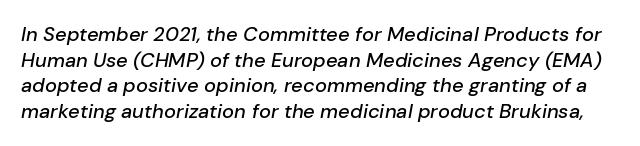
{"italic": "yes", "lean": "right", "slant_degrees": 10, "underline": "no", "line_spacing": "normal", "line_spacing_ratio": 1.28, "letter_spacing": "normal", "letter_spacing_em": 0.0, "glyph_px": 20}
